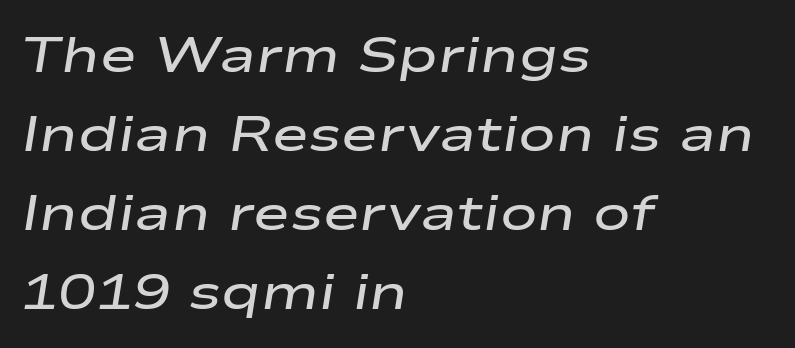
Here the designer chose a conventional face with non-uniform glyph widths. Quick note: italic. Honestly, the letter spacing is just normal — you wouldn't notice it. Layout note: lines flush left.
